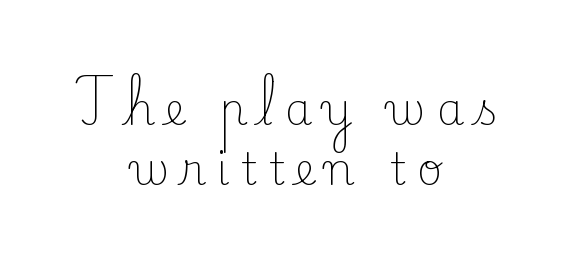
Each letter keeps its own natural width here, so spacing adapts to shape. Every stem runs plumb, perpendicular to the baseline. The rendering positions every line midway between the sides. The lines sit at an ordinary, default distance from one another. The face looks like a standard text weight, possibly lighter. Words float on clear page, feet unadorned.
